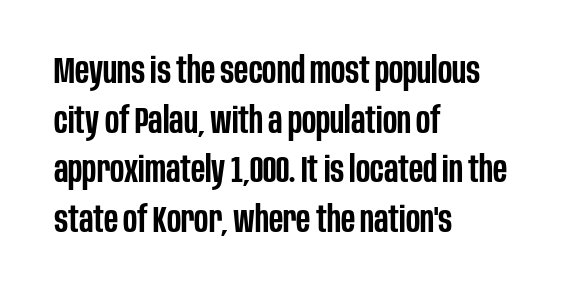
Typographically, this falls in the sans-serif category. Character widths vary here, with narrow letters taking less room than wide ones. Stroke thickness is moderately raised; the sample reads as semibold. The leading is moderate, giving the passage an even texture.
